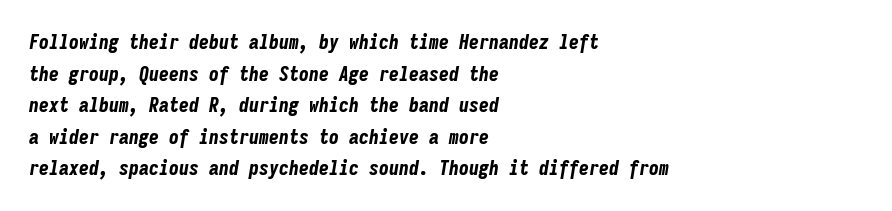
Leftover space on each line is placed entirely after the last word. These lines sit exactly where default settings would place them. Honestly, there is no underline to notice here at all. You could call the tracking neutral — neither tight nor loose. Weight: bold.
